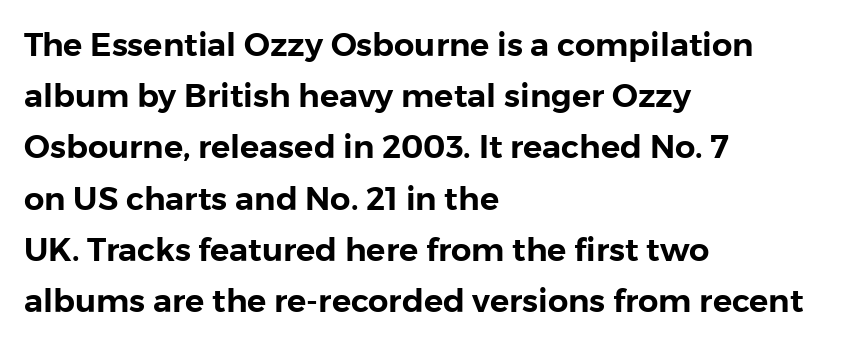
{"serif": "no", "italic": "no", "width": "normal", "stroke_contrast": "low", "x_height": "medium", "monospaced": "no", "underline": "no", "align": "left", "line_spacing": "normal", "line_spacing_ratio": 1.6, "letter_spacing": "normal", "letter_spacing_em": 0.0, "glyph_px": 32}
